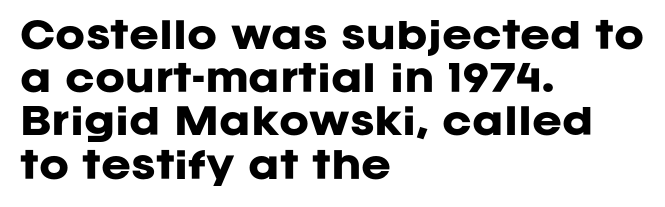
Q: Is the text bold? A: Yes.
Q: Is the text italic (slanted)? A: No, it is upright.
Q: Is the typeface a serif or a sans-serif typeface? A: Sans-serif.
Q: Is the text underlined? A: No.
Q: How is the paragraph aligned? A: Left-aligned.
Q: Is the spacing between letters normal or unusually wide? A: Normal.
Q: Width (condensed, normal, or wide)? A: Normal.
Q: Stroke contrast? A: Low.
Q: x-height? A: Large.
Q: Monospaced? A: No.
